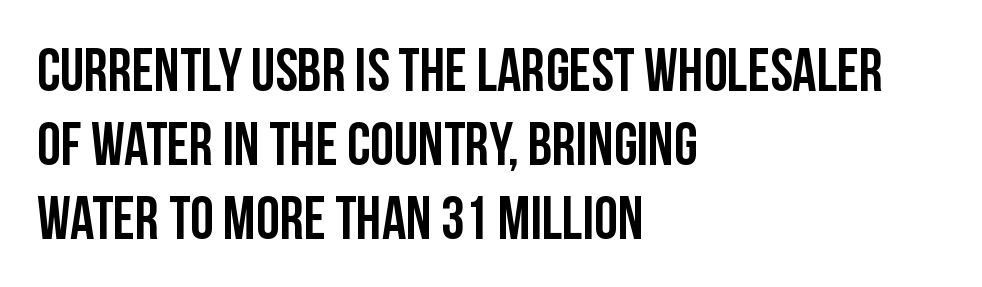
The image shows 60 px condensed sans-serif type, upright; set left-aligned, line spacing 1.23x, normal letter spacing, not underlined; low stroke contrast and a large x-height.
